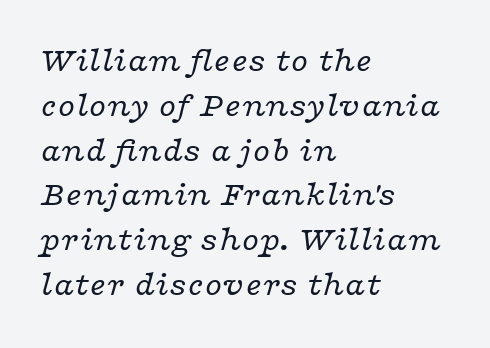
The image shows 35 px regular-weight, wide serif type, italic (leaning right); set left-aligned, normal line spacing (1.28x), normal letter spacing, not underlined; low stroke contrast and a medium x-height.
